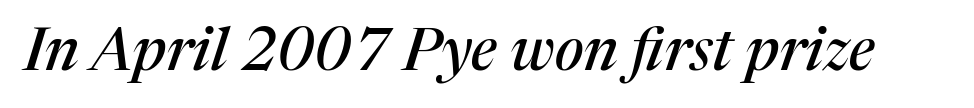
Each word holds together tightly as a unit, with standard inter-letter gaps. This rendering features lettering with no underline. In terms of posture, this sample is oblique. Typographically, this falls in the serif category. Proportional: the letters do not fall into vertical columns.
